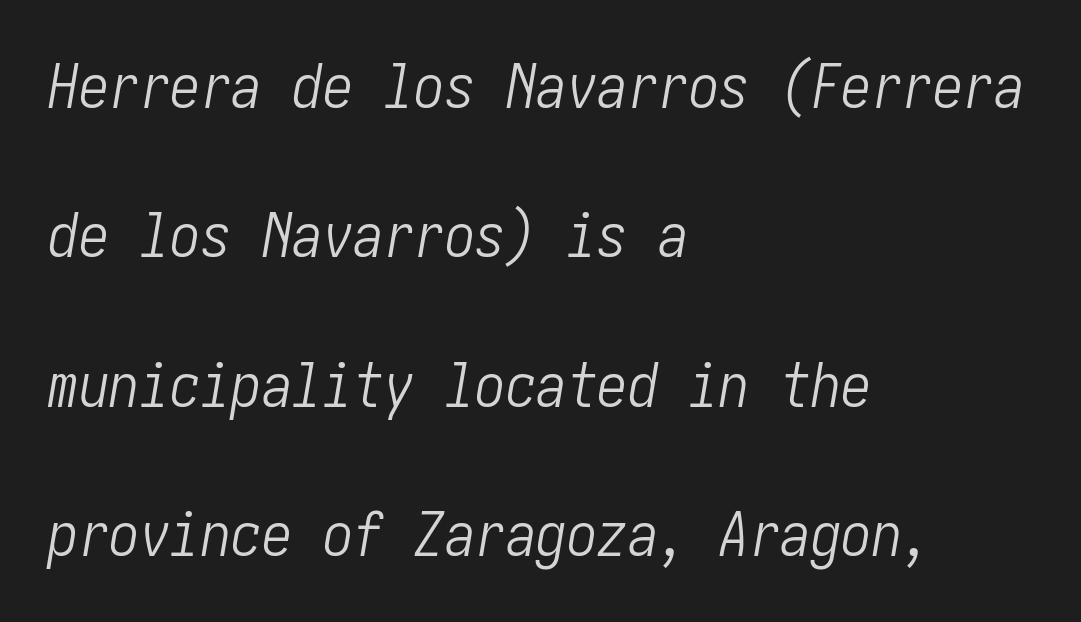
The image shows 61 px light, condensed type, italic (leaning right); set left-aligned, loose line spacing (2.45x), normal letter spacing, not underlined; low stroke contrast and a medium x-height.
